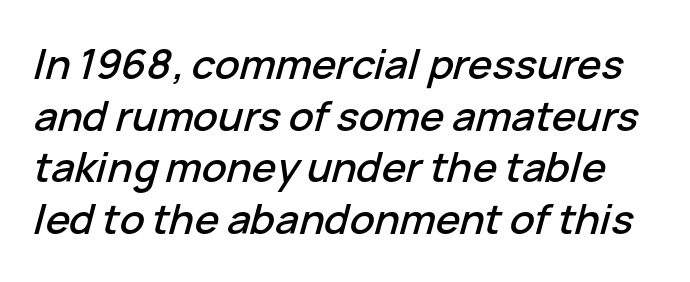
{"italic": "yes", "lean": "right", "slant_degrees": 15, "width": "normal", "stroke_contrast": "low", "x_height": "medium", "monospaced": "no", "underline": "no", "line_spacing": "normal", "line_spacing_ratio": 1.26, "letter_spacing": "normal", "letter_spacing_em": 0.0, "glyph_px": 41}
